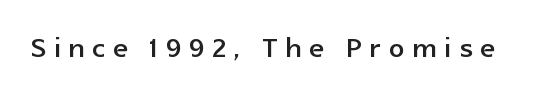
Only glyphs here, with clear space below each row. Do the letters lean? They stand straight. Character widths vary here, with narrow letters taking less room than wide ones. You could only call the tracking loose — the letters float apart. Observe the absence of serifs on each vertical stroke in this sample.
